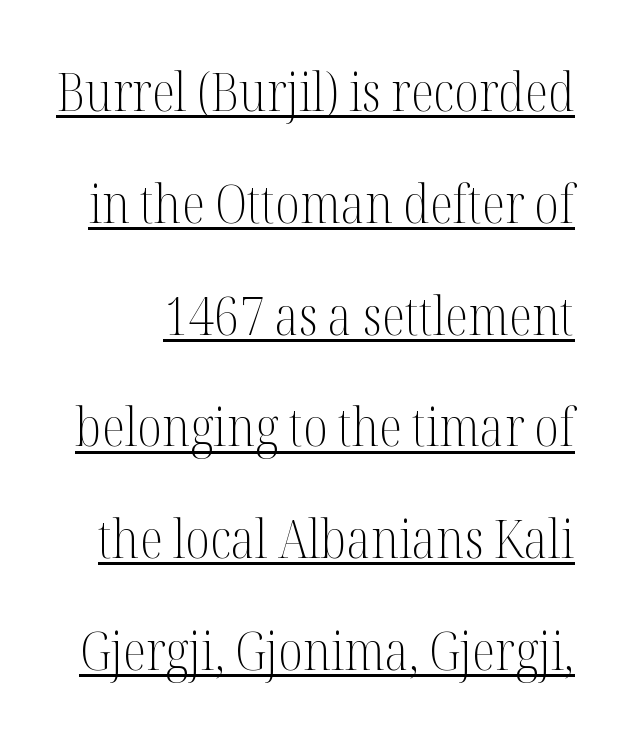
Q: Is the text bold? A: No.
Q: Is the text italic (slanted)? A: No, it is upright.
Q: Is the typeface a serif or a sans-serif typeface? A: Serif.
Q: Is the text underlined? A: Yes.
Q: Is the spacing between letters normal or unusually wide? A: Normal.
Q: Is the spacing between lines tight, normal or loose? A: Loose.
Q: Width (condensed, normal, or wide)? A: Condensed.
Q: Stroke contrast? A: Medium.
Q: x-height? A: Medium.
Q: Monospaced? A: No.
